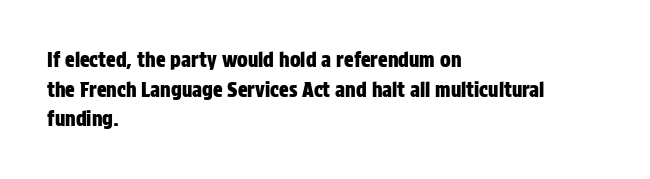
The image shows 20 px text type, upright; set left-aligned, normal line spacing (1.48x), normal letter spacing, not underlined.
